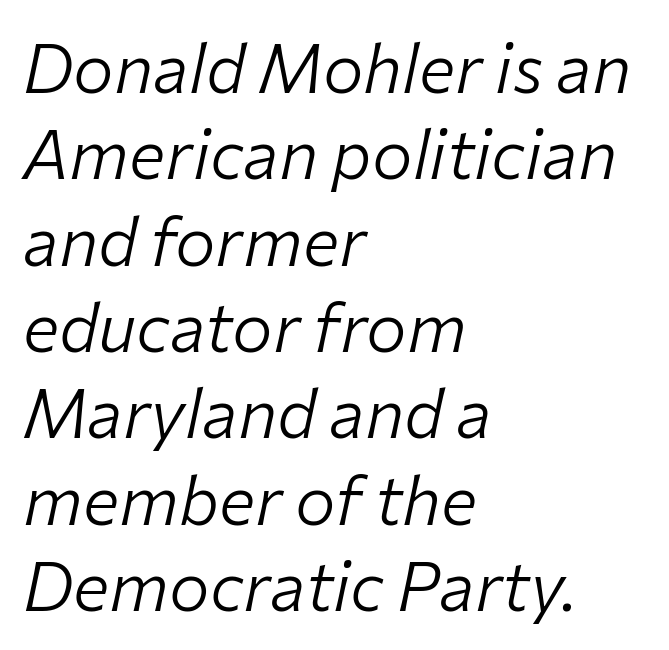
{"italic": "yes", "lean": "right", "slant_degrees": 12, "bold": "no", "weight": "light", "width": "normal", "stroke_contrast": "low", "x_height": "medium", "monospaced": "no", "underline": "no", "align": "left", "line_spacing": "normal", "line_spacing_ratio": 1.27, "letter_spacing": "normal", "letter_spacing_em": 0.0, "glyph_px": 68}
